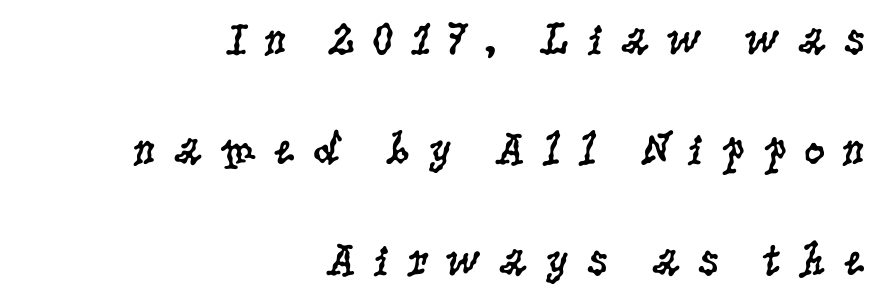
{"serif": "yes", "bold": "no", "weight": "regular", "width": "condensed", "stroke_contrast": "low", "x_height": "large", "monospaced": "no", "underline": "no", "align": "right", "line_spacing": "loose", "line_spacing_ratio": 2.35, "letter_spacing": "wide", "letter_spacing_em": 0.34, "glyph_px": 47}
